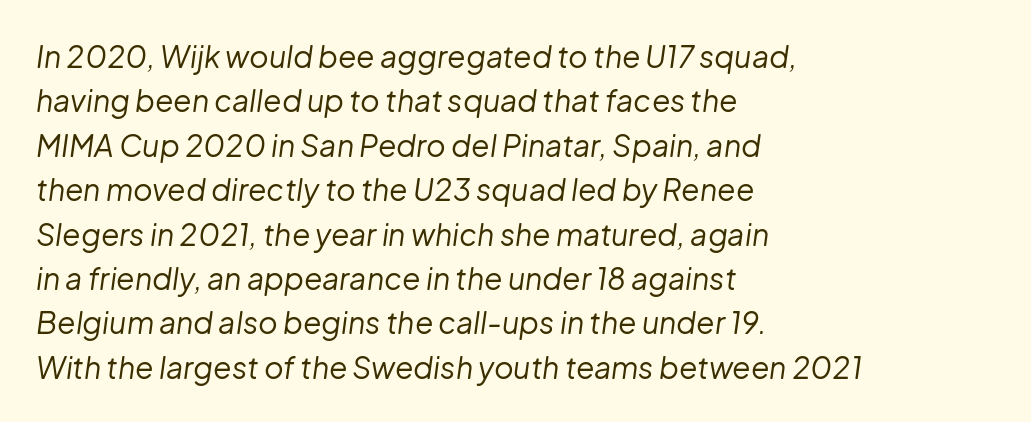
The image shows 30 px regular-weight type, italic (leaning right); set left-aligned, normal line spacing (1.48x), normal letter spacing, not underlined; low stroke contrast and a medium x-height.
